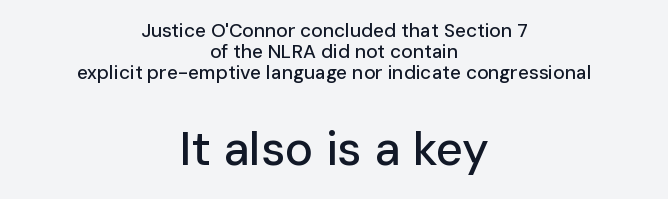
The font's upright variant was chosen for this text. The passage shown is typed in a proportional face where columns would drift. Clear beneath every line of the passage. Bigger letters appear in the bottom chunk; the top chunk is reduced. These lines huddle together more closely than default settings would place them. This rendering uses center alignment, leaving both contours irregular but symmetric.
